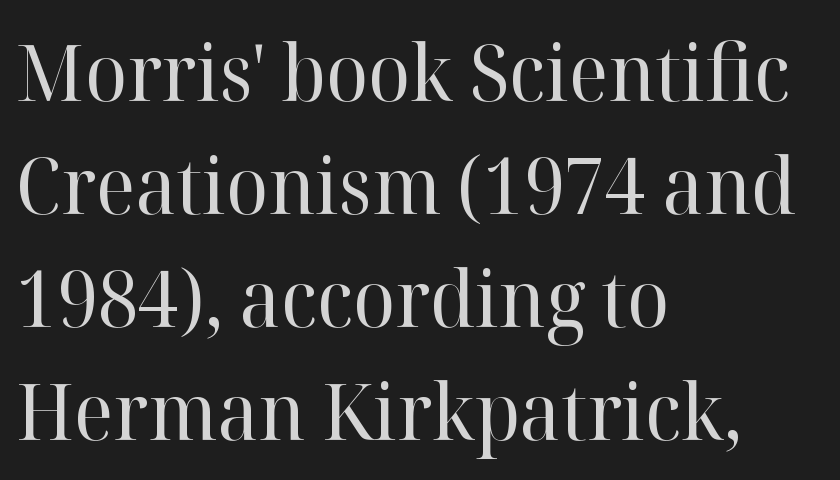
The image shows 79 px regular-weight serif type, upright; set left-aligned, normal line spacing (1.43x), normal letter spacing, not underlined; high stroke contrast and a medium x-height.
